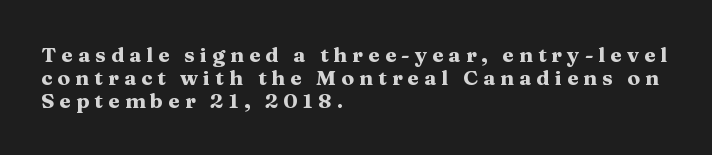
{"italic": "no", "bold": "yes", "underline": "no", "align": "left", "line_spacing": "tight", "line_spacing_ratio": 1.09, "letter_spacing": "wide", "letter_spacing_em": 0.24, "glyph_px": 21}
